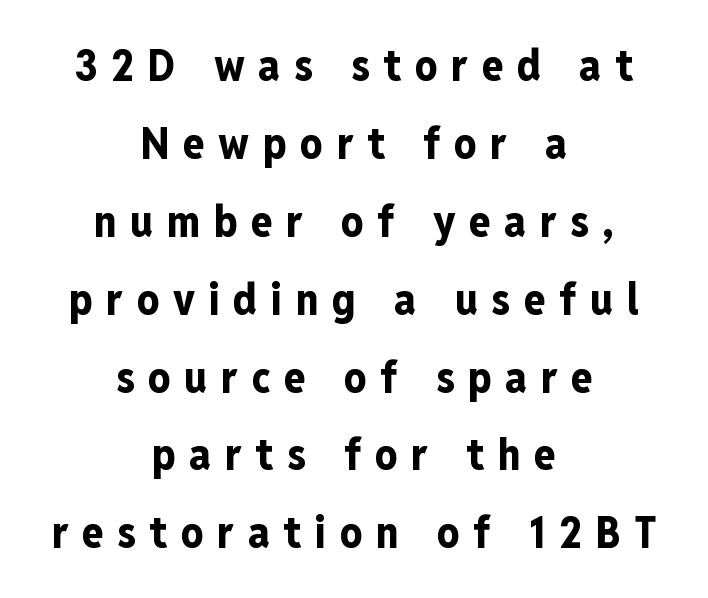
The image shows 44 px bold, condensed sans-serif type, upright; set centered, line spacing 1.77x, unusually wide letter spacing (+0.31 em), not underlined; low stroke contrast and a medium x-height.
